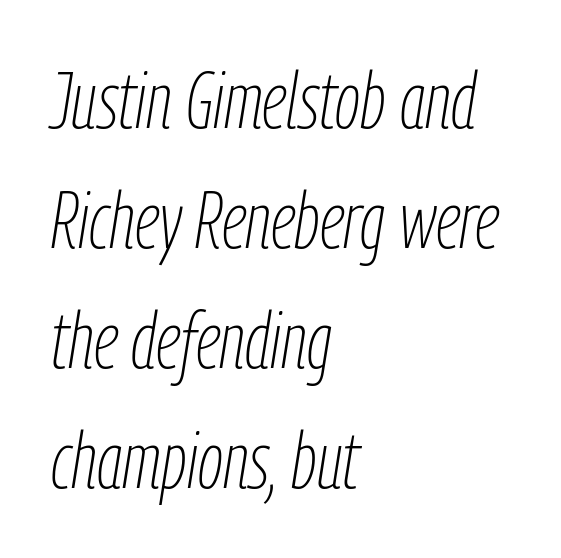
Slant detected: the letters are inclined. A student would call this left alignment; a typographer would say flush left, rag right. If you measured baseline to baseline, you'd find a middling distance. The space beneath each line is pristine and unruled. Stroke mass is kept to a normal reading level or below. Varying glyph widths throughout — classic text-font behaviour.
